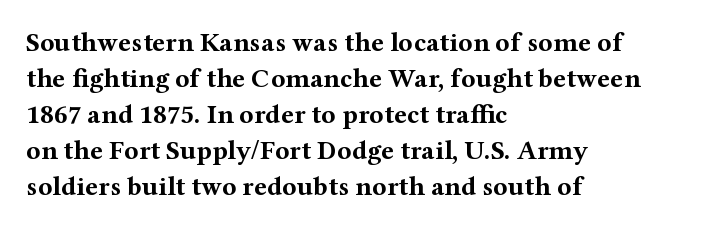
The image shows 27 px bold type, upright; set left-aligned, normal line spacing (1.33x), normal letter spacing, not underlined.
